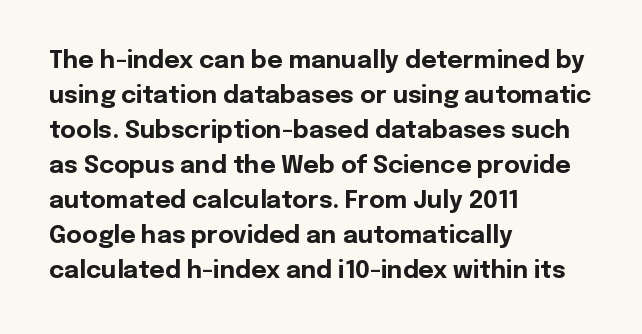
{"italic": "no", "bold": "yes", "underline": "no", "align": "left", "line_spacing": "normal", "line_spacing_ratio": 1.46, "letter_spacing": "normal", "letter_spacing_em": 0.0, "glyph_px": 24}
